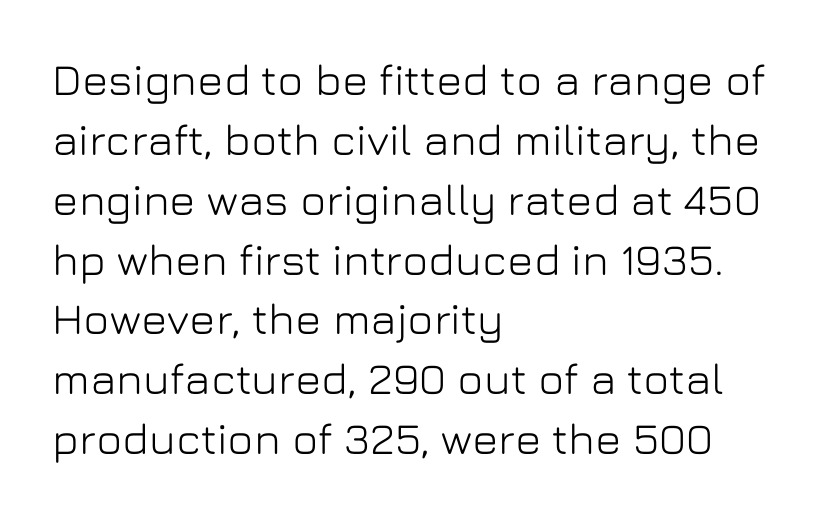
{"serif": "no", "italic": "no", "width": "normal", "stroke_contrast": "low", "x_height": "medium", "monospaced": "no", "underline": "no", "align": "left", "line_spacing": "normal", "line_spacing_ratio": 1.36, "letter_spacing": "normal", "letter_spacing_em": 0.0, "glyph_px": 44}
